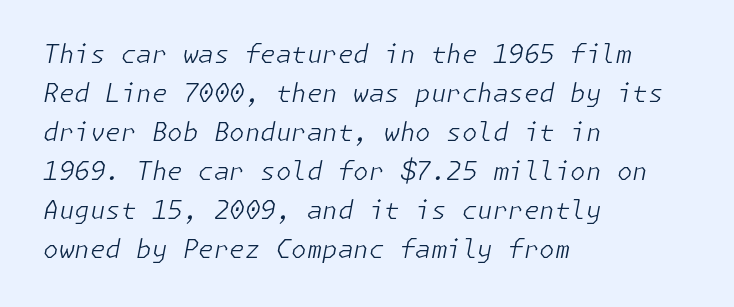
{"italic": "yes", "lean": "right", "slant_degrees": 11, "bold": "no", "underline": "no", "align": "left", "line_spacing": "normal", "line_spacing_ratio": 1.56, "letter_spacing": "normal", "letter_spacing_em": 0.0, "glyph_px": 25}
